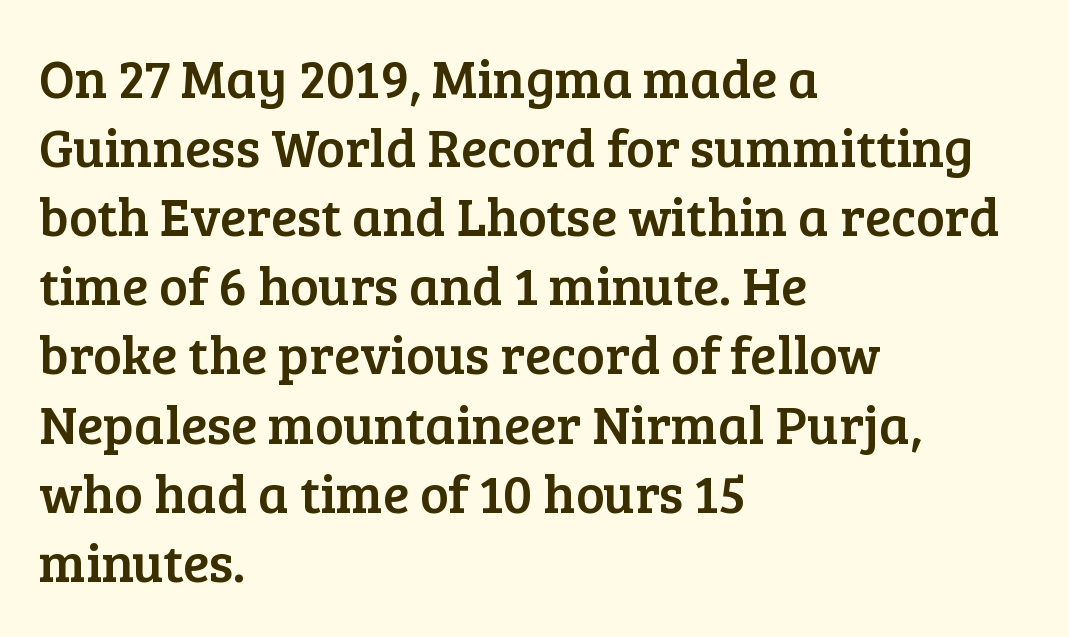
The image shows 54 px serif type, upright; set left-aligned, normal line spacing (1.28x), normal letter spacing, not underlined; low stroke contrast and a medium x-height.
